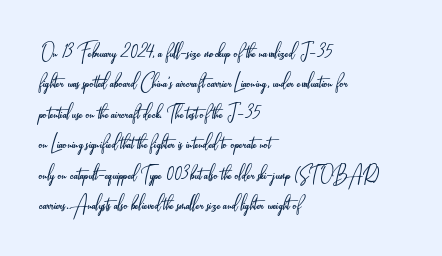
{"bold": "no", "underline": "no", "align": "left", "line_spacing_ratio": 1.22, "letter_spacing": "normal", "letter_spacing_em": 0.0, "glyph_px": 25}
